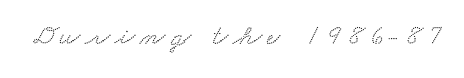
These lines are composed in type with serifs. Underline: absent. A typesetter would call this proportional, since set widths differ per character.
